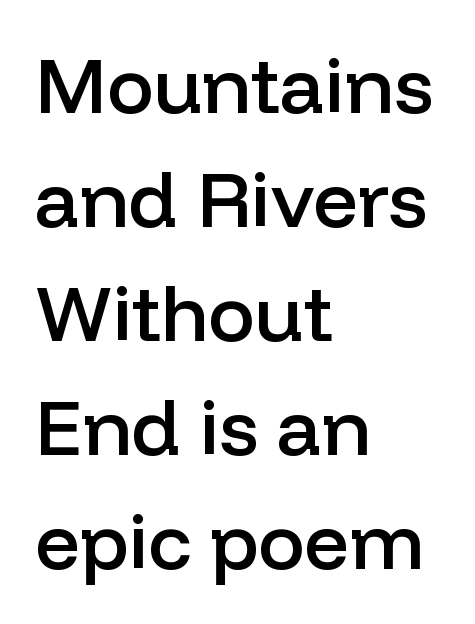
The image shows 78 px semibold sans-serif type, upright; set left-aligned, normal line spacing (1.46x), normal letter spacing, not underlined; low stroke contrast and a medium x-height.
